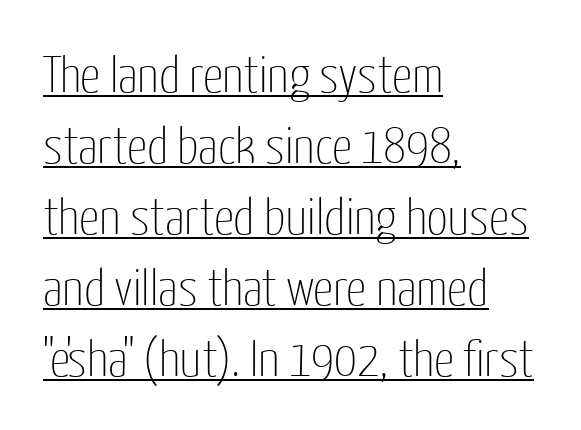
Q: Is the text bold? A: No.
Q: Is the text italic (slanted)? A: No, it is upright.
Q: Is the typeface a serif or a sans-serif typeface? A: Sans-serif.
Q: Is the text underlined? A: Yes.
Q: How is the paragraph aligned? A: Left-aligned.
Q: Is the spacing between letters normal or unusually wide? A: Normal.
Q: Is the spacing between lines tight, normal or loose? A: Normal.
Q: Width (condensed, normal, or wide)? A: Condensed.
Q: Stroke contrast? A: Low.
Q: x-height? A: Medium.
Q: Monospaced? A: No.
